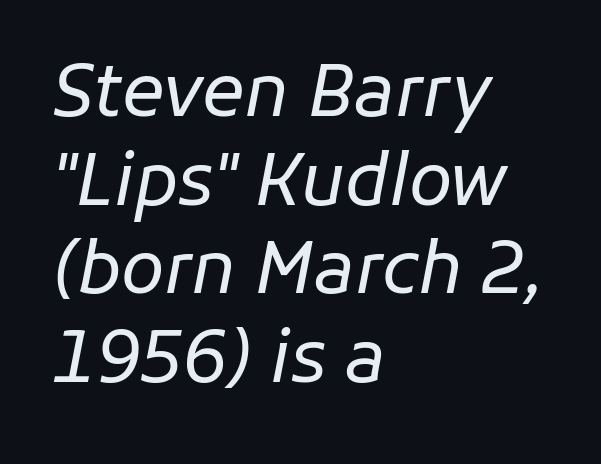
Q: Is the text bold? A: No.
Q: Is the text italic (slanted)? A: Yes, it leans right by about 11 degrees.
Q: Is the text underlined? A: No.
Q: How is the paragraph aligned? A: Left-aligned.
Q: Is the spacing between letters normal or unusually wide? A: Normal.
Q: Is the spacing between lines tight, normal or loose? A: Normal.
Q: Width (condensed, normal, or wide)? A: Normal.
Q: Stroke contrast? A: Low.
Q: x-height? A: Medium.
Q: Monospaced? A: No.
